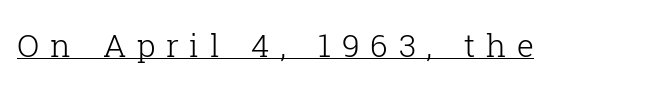
Q: Is the text bold? A: No.
Q: Is the text italic (slanted)? A: No, it is upright.
Q: Is the typeface a serif or a sans-serif typeface? A: Serif.
Q: Is the text underlined? A: Yes.
Q: Is the spacing between letters normal or unusually wide? A: Unusually wide.
Q: Width (condensed, normal, or wide)? A: Normal.
Q: Stroke contrast? A: Low.
Q: x-height? A: Medium.
Q: Monospaced? A: No.
